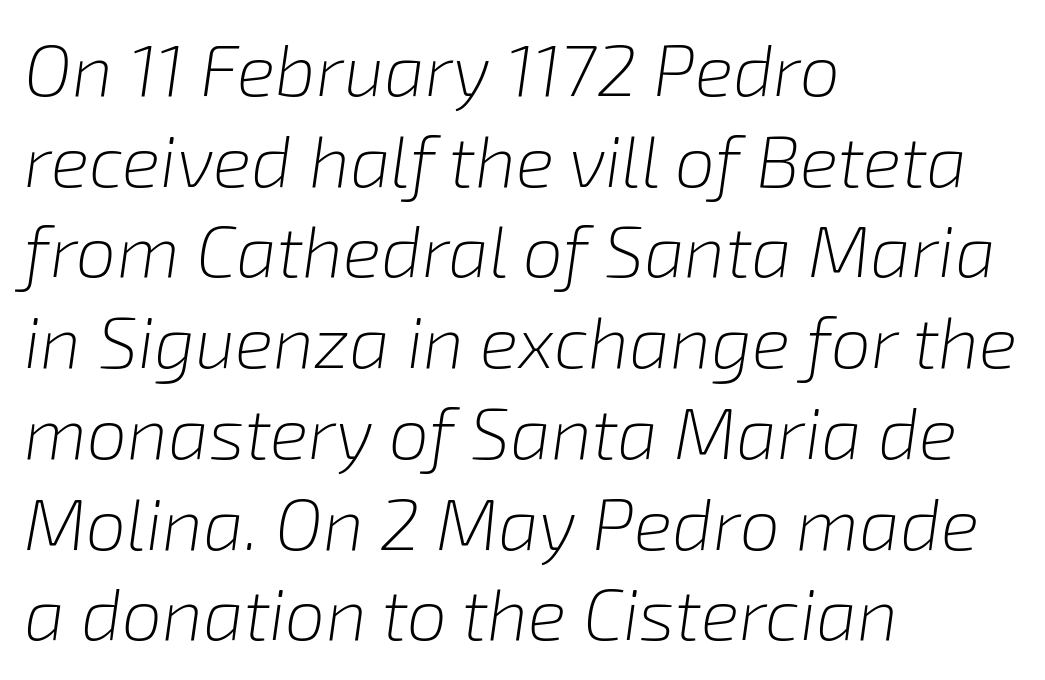
Q: Is the text bold? A: No.
Q: Is the text italic (slanted)? A: Yes, it leans right by about 8 degrees.
Q: Is the text underlined? A: No.
Q: How is the paragraph aligned? A: Left-aligned.
Q: Is the spacing between letters normal or unusually wide? A: Normal.
Q: Is the spacing between lines tight, normal or loose? A: Normal.
Q: Width (condensed, normal, or wide)? A: Normal.
Q: Stroke contrast? A: Low.
Q: x-height? A: Medium.
Q: Monospaced? A: No.
